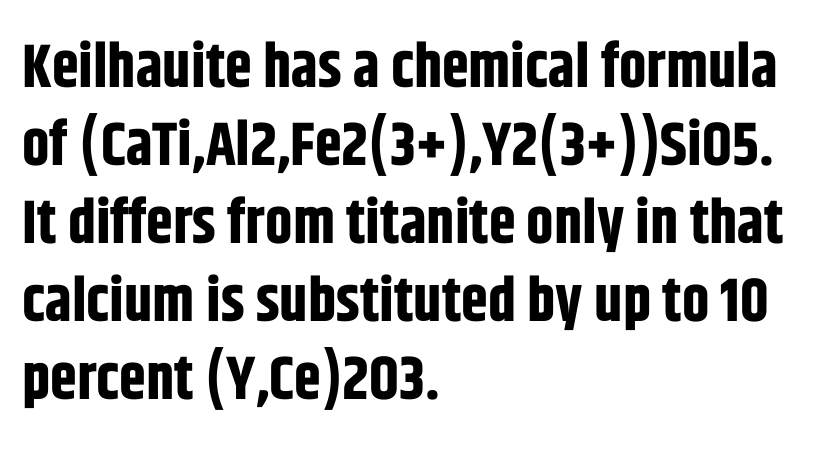
The image shows 61 px bold, condensed sans-serif type, upright; set left-aligned, normal line spacing (1.28x), normal letter spacing, not underlined; low stroke contrast and a large x-height.
